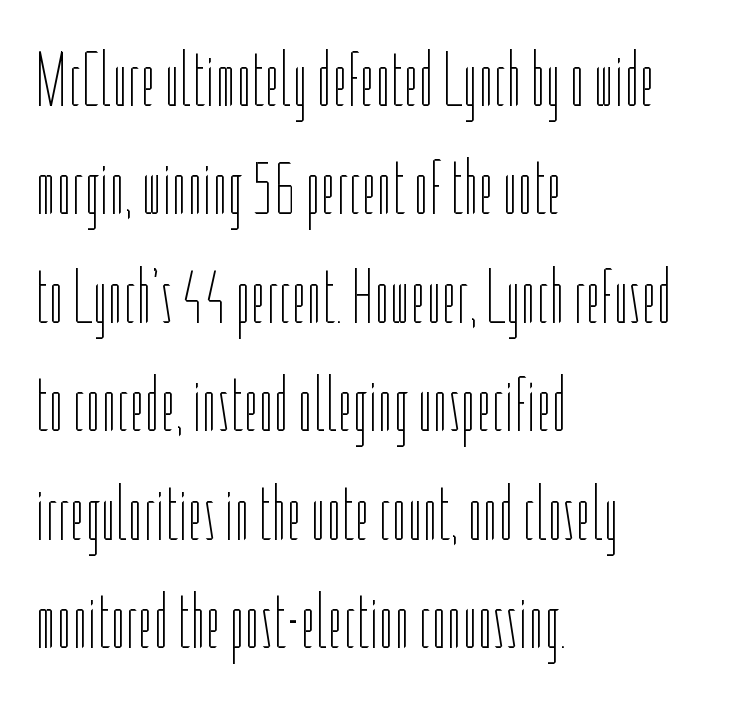
The image shows 78 px thin, condensed type, upright; set left-aligned, normal line spacing (1.39x), normal letter spacing, not underlined; low stroke contrast and a medium x-height.
